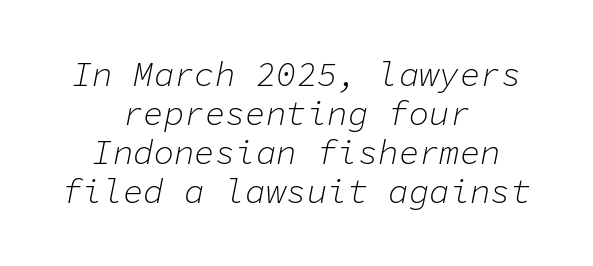
{"italic": "yes", "lean": "right", "slant_degrees": 11, "bold": "no", "weight": "light", "width": "normal", "stroke_contrast": "low", "x_height": "medium", "monospaced": "yes", "underline": "no", "align": "center", "line_spacing": "tight", "line_spacing_ratio": 1.15, "letter_spacing": "normal", "letter_spacing_em": 0.0, "glyph_px": 34}
